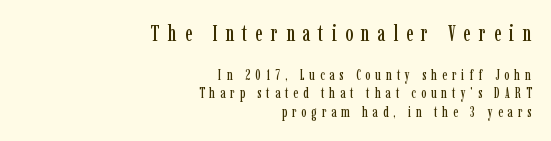
The image shows 22 px text type, upright; set right-aligned, normal line spacing (1.3x), unusually wide letter spacing (+0.36 em), not underlined; the first (top) block is 1.57x larger.
